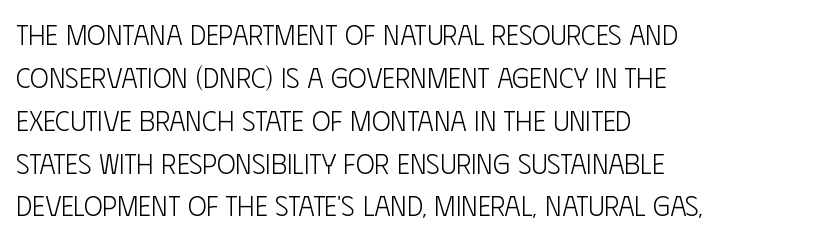
The image shows 28 px light, condensed sans-serif type, upright; set left-aligned, normal line spacing (1.53x), normal letter spacing, not underlined; low stroke contrast and a large x-height.
